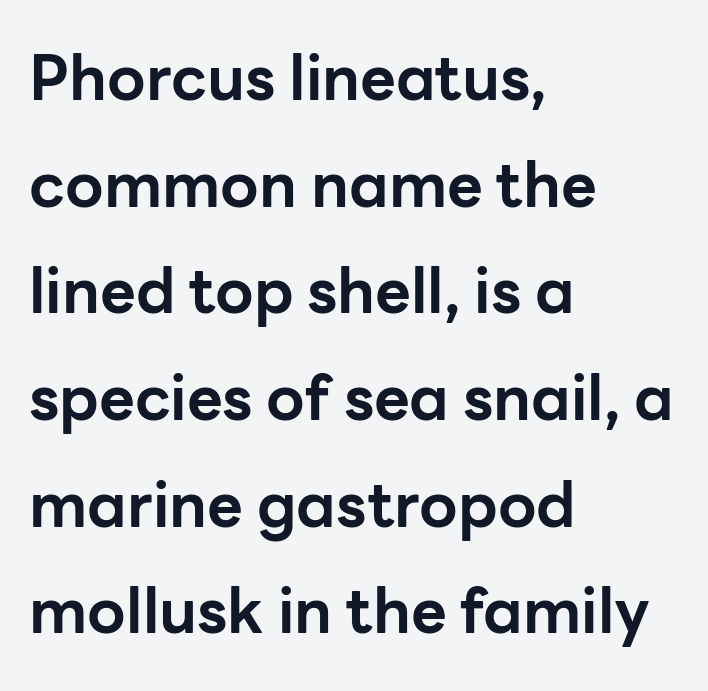
The image shows 62 px bold sans-serif type, upright; set left-aligned, line spacing 1.72x, normal letter spacing, not underlined; low stroke contrast and a medium x-height.
